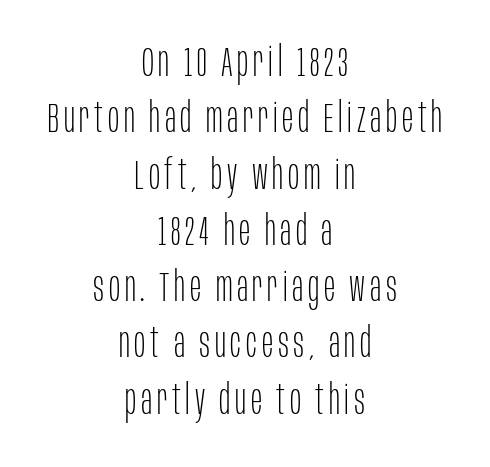
Heft: none added — not bold. This is sans-serif lettering, the kind often seen on screens and signage. The area under the type is left untouched. A centered setting, common on invitations and titles, is used for this passage. A typesetter would call this proportional, since set widths differ per character. The leading is moderate, giving the passage an even texture.
